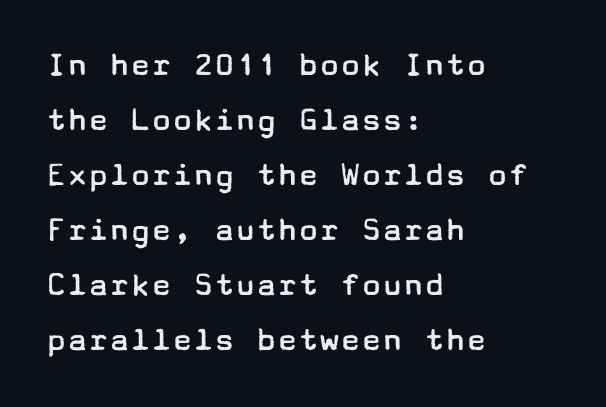
{"serif": "no", "italic": "no", "bold": "no", "weight": "regular", "width": "wide", "stroke_contrast": "low", "x_height": "medium", "underline": "no", "align": "left", "line_spacing": "normal", "line_spacing_ratio": 1.57, "letter_spacing": "normal", "letter_spacing_em": 0.0, "glyph_px": 35}
